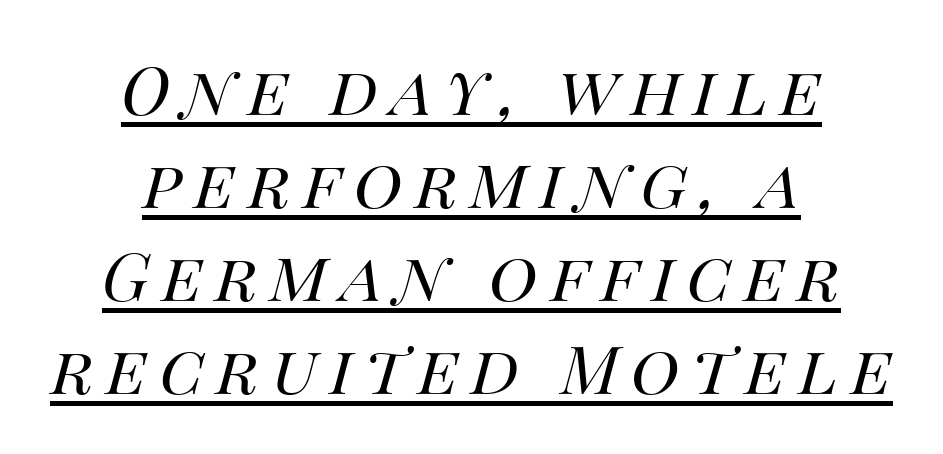
Q: Is the text bold? A: No.
Q: Is the text italic (slanted)? A: Yes, it leans right by about 14 degrees.
Q: Is the text underlined? A: Yes.
Q: How is the paragraph aligned? A: Centered.
Q: Is the spacing between lines tight, normal or loose? A: Normal.
Q: Width (condensed, normal, or wide)? A: Normal.
Q: Stroke contrast? A: Medium.
Q: x-height? A: Large.
Q: Monospaced? A: No.
